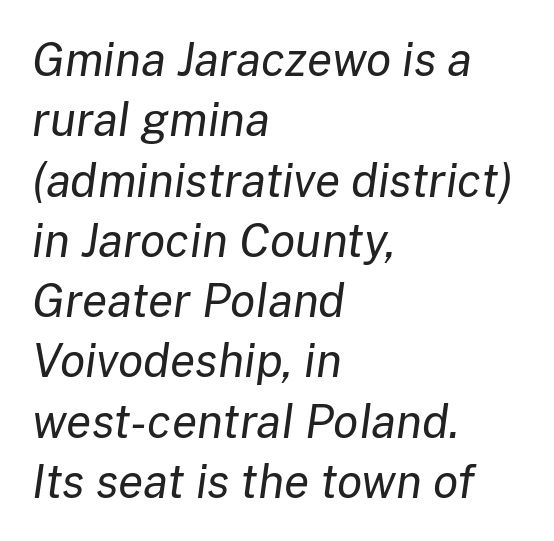
Stems here are at most as thick as an everyday book face. Clear beneath every line of the passage. This sample uses an oblique cut, with every glyph tilted off the vertical. You could not count columns in this text — the font is proportionally spaced.
